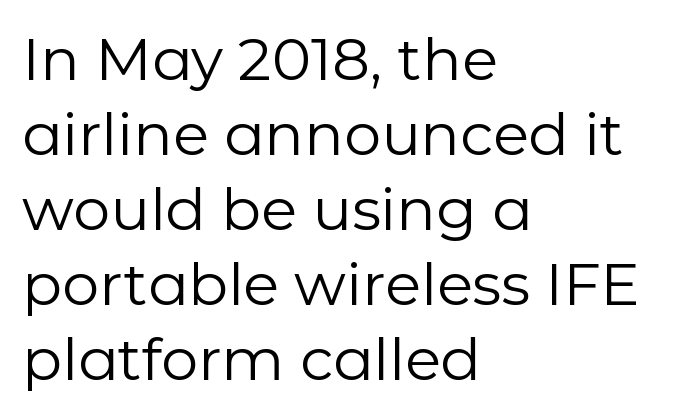
Q: Is the text bold? A: No.
Q: Is the text italic (slanted)? A: No, it is upright.
Q: Is the typeface a serif or a sans-serif typeface? A: Sans-serif.
Q: Is the text underlined? A: No.
Q: How is the paragraph aligned? A: Left-aligned.
Q: Is the spacing between letters normal or unusually wide? A: Normal.
Q: Is the spacing between lines tight, normal or loose? A: Normal.
Q: Width (condensed, normal, or wide)? A: Normal.
Q: Stroke contrast? A: Low.
Q: x-height? A: Medium.
Q: Monospaced? A: No.
